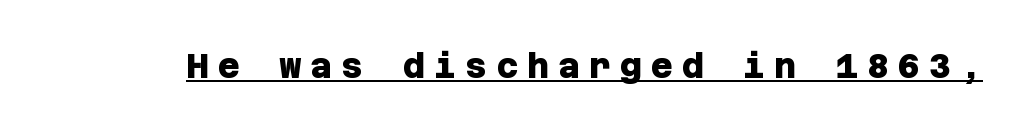
Is the type bold? Yes — the strokes are clearly thick and heavy. Is there an underline? Yes — a line sits under the letters. The type family on display is of the sans-serif kind. Glyph-to-glyph distance is far greater than everyday printed text.
